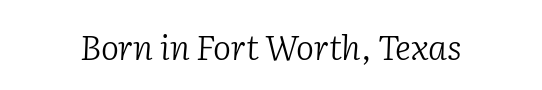
{"serif": "yes", "italic": "yes", "lean": "right", "slant_degrees": 2, "bold": "no", "weight": "light", "width": "normal", "stroke_contrast": "low", "x_height": "medium", "monospaced": "no", "underline": "no", "letter_spacing": "normal", "letter_spacing_em": 0.0, "glyph_px": 34}
